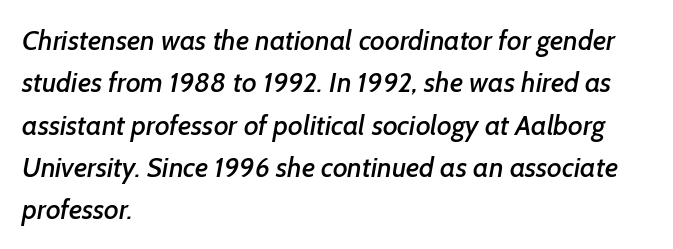
The rendering uses natural spacing where letterforms have individual widths. These lines keep a tight, regular rhythm from letter to letter. The rendering shows plain stroke endings on the letterforms — a sans-serif design. Which margin do the lines hug? The left one — the right edge is uneven. Any mark beneath the type? The region is blank. Horizontal bands of white between lines are of average thickness.
